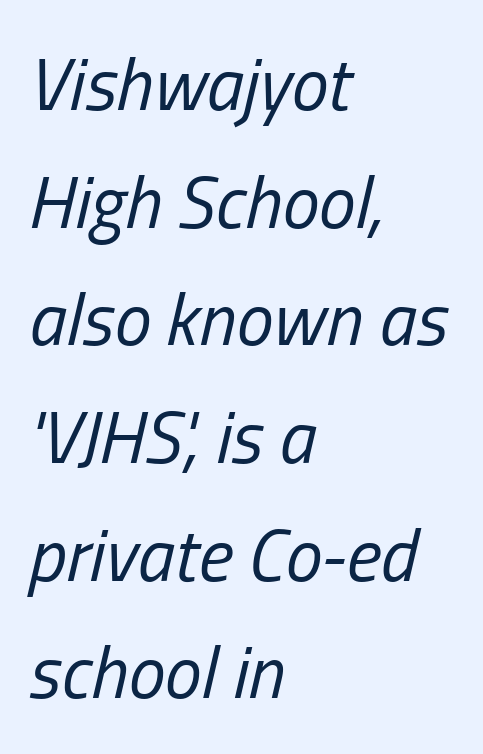
Q: Is the text bold? A: No.
Q: Is the text italic (slanted)? A: Yes, it leans right by about 13 degrees.
Q: Is the text underlined? A: No.
Q: How is the paragraph aligned? A: Left-aligned.
Q: Is the spacing between letters normal or unusually wide? A: Normal.
Q: Is the spacing between lines tight, normal or loose? A: Normal.
Q: Width (condensed, normal, or wide)? A: Condensed.
Q: Stroke contrast? A: Low.
Q: x-height? A: Medium.
Q: Monospaced? A: No.
